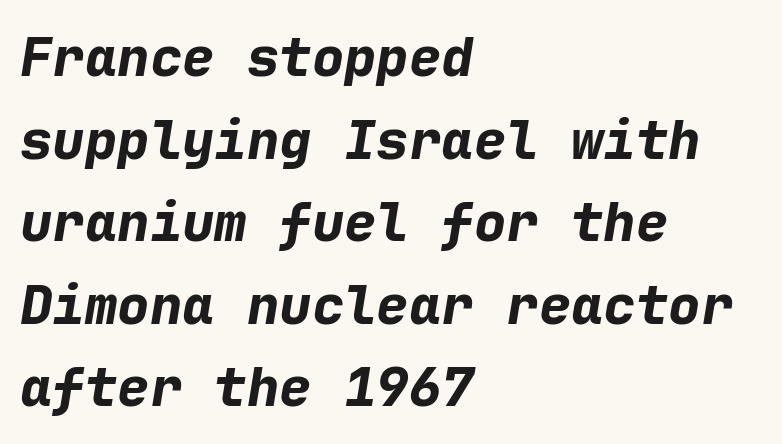
The passage shown is typed in a monospace face where columns stay perfectly aligned. I'd describe the lettering as bold — thick and assertive. You could call the tracking neutral — neither tight nor loose. The space directly below the letters is spotless. The rendering anchors every line to the left-hand side.
